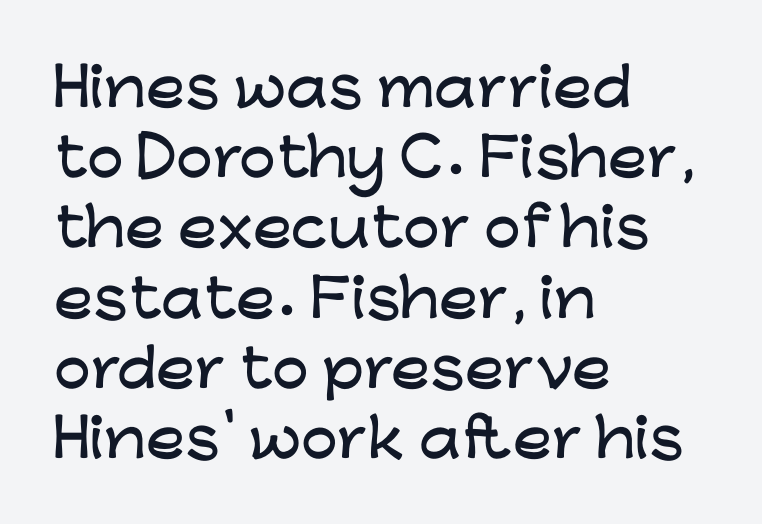
{"serif": "no", "italic": "no", "width": "wide", "stroke_contrast": "low", "x_height": "medium", "monospaced": "no", "underline": "no", "align": "left", "line_spacing": "normal", "line_spacing_ratio": 1.35, "letter_spacing": "normal", "letter_spacing_em": 0.0, "glyph_px": 52}
